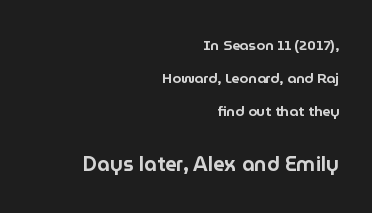
The image shows 20 px text type, upright; set right-aligned, loose line spacing (2.35x), normal letter spacing, not underlined; the second (bottom) block is 1.43x larger.
